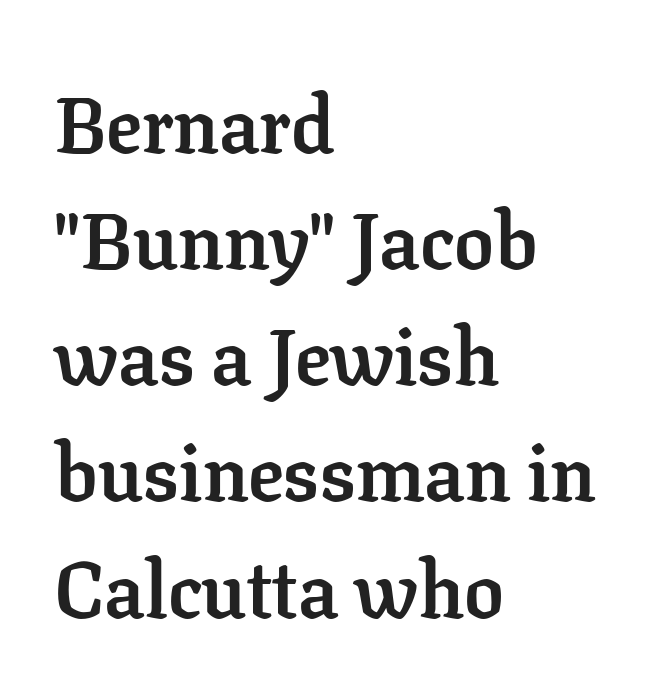
The image shows 79 px semibold serif type, upright; set left-aligned, normal line spacing (1.47x), normal letter spacing, not underlined; low stroke contrast and a medium x-height.
